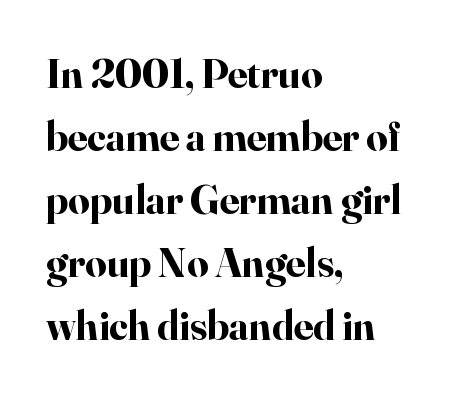
The image shows 42 px bold serif type, upright; set left-aligned, normal line spacing (1.5x), normal letter spacing, not underlined; high stroke contrast and a small x-height.
